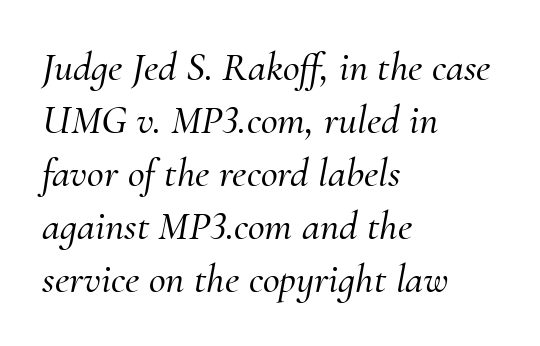
Teacher's note: observe the even left margin — that is flush-left alignment. The typography opts for an oblique posture over an upright one. These lines are rendered in a variable-pitch font. This sample uses a serif face. Is the letter spacing exaggerated? No — it looks like the ordinary default. Does the leading feel generous? No, just average.
